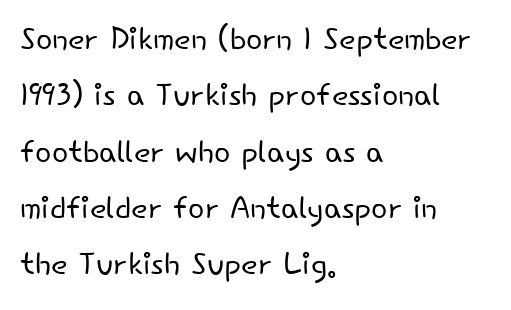
Each new line begins a customary step beneath the previous one. The cut favours lightness, reaching ordinary text weight at its darkest. Here the designer chose a conventional face with non-uniform glyph widths. The face used here is rendered with its standard letterfit.
